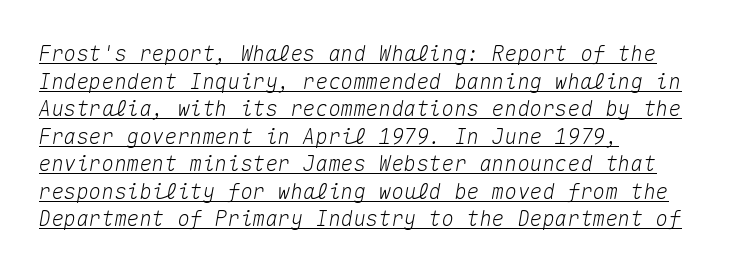
{"italic": "yes", "lean": "right", "slant_degrees": 10, "underline": "yes", "align": "left", "line_spacing": "normal", "line_spacing_ratio": 1.31, "letter_spacing": "normal", "letter_spacing_em": 0.0, "glyph_px": 21}
